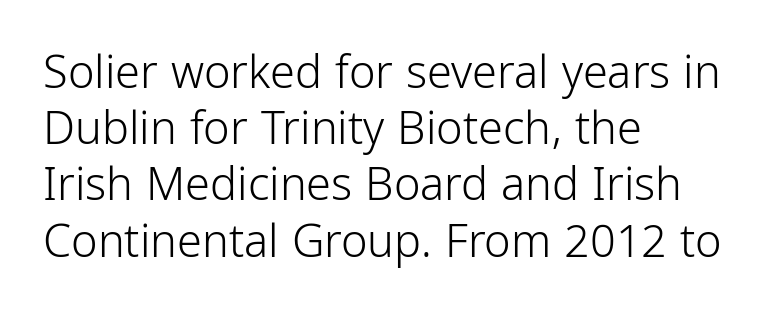
{"serif": "no", "italic": "no", "bold": "no", "weight": "light", "width": "condensed", "stroke_contrast": "low", "x_height": "medium", "monospaced": "no", "underline": "no", "align": "left", "line_spacing": "normal", "line_spacing_ratio": 1.25, "letter_spacing": "normal", "letter_spacing_em": 0.0, "glyph_px": 45}
